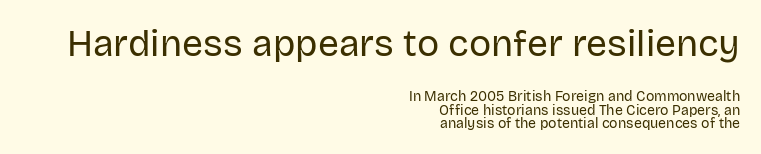
The line texture is even and compact thanks to regular tracking. Posture: vertical. Leftover space on each line is placed entirely before the opening word. Proportional: the letters do not fall into vertical columns.
